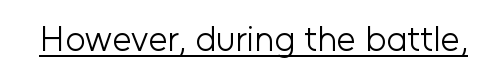
The image shows 35 px light sans-serif type, upright; set normal letter spacing, underlined; low stroke contrast and a medium x-height.
